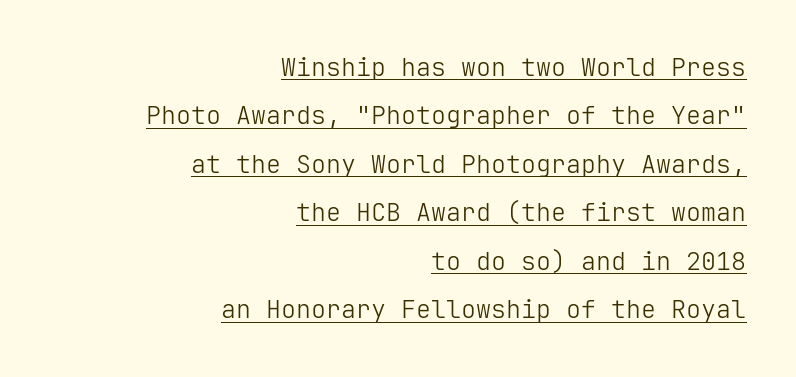
Q: Is the text bold? A: No.
Q: Is the text italic (slanted)? A: No, it is upright.
Q: Is the text underlined? A: Yes.
Q: How is the paragraph aligned? A: Right-aligned.
Q: Is the spacing between letters normal or unusually wide? A: Normal.
Q: Is the spacing between lines tight, normal or loose? A: Loose.
